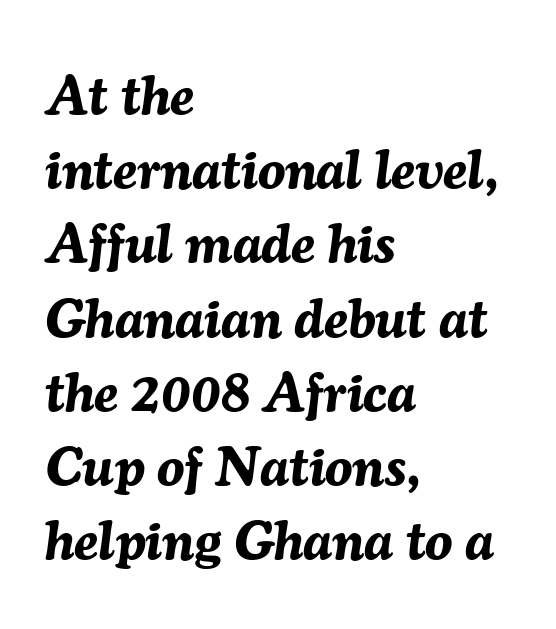
The image shows 55 px bold type, italic (leaning right); set left-aligned, normal line spacing (1.35x), normal letter spacing, not underlined; medium stroke contrast and a medium x-height.
